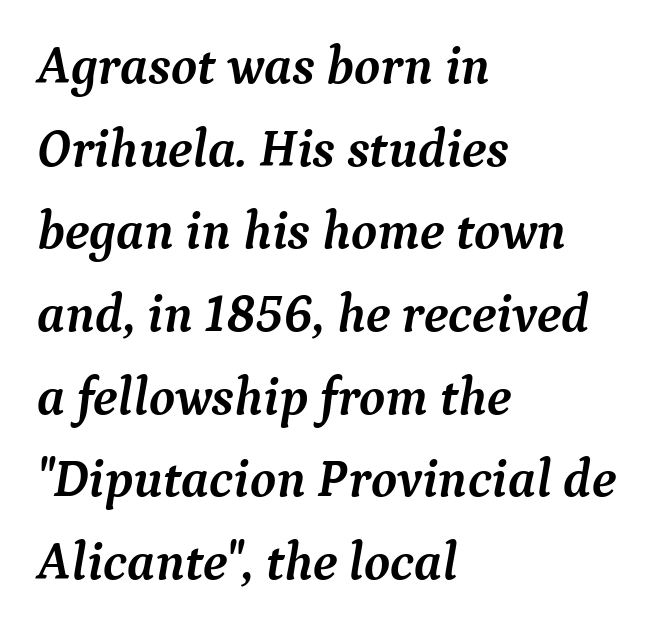
The image shows 53 px semibold serif type, italic (leaning right); set left-aligned, normal line spacing (1.56x), normal letter spacing, not underlined; medium stroke contrast and a medium x-height.
